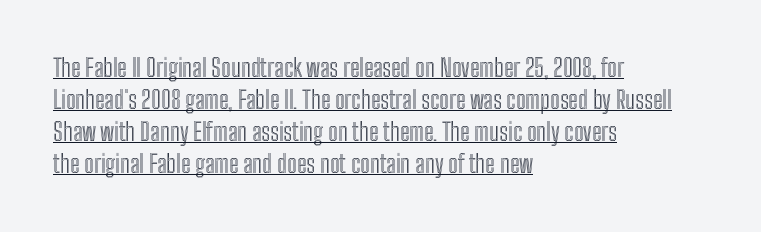
The string is rendered with underlining switched on. The rag falls on the right side of this text block. Characters remain perfectly vertical along every line. Summary of vertical rhythm: regular, with standard interline spacing.
